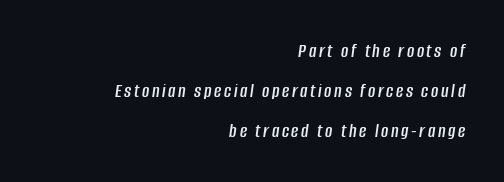
{"italic": "yes", "lean": "right", "slant_degrees": 8, "underline": "no", "align": "right", "line_spacing": "loose", "line_spacing_ratio": 2.0, "glyph_px": 20}
